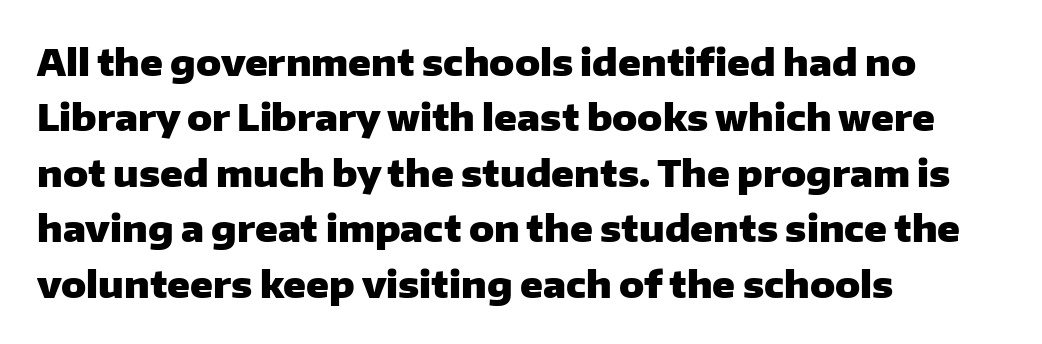
Line beginnings align vertically; line endings do not. Line spacing here is normal. Typesetter's note: full bold, strokes at maximum text heaviness. Letter spacing: default.
